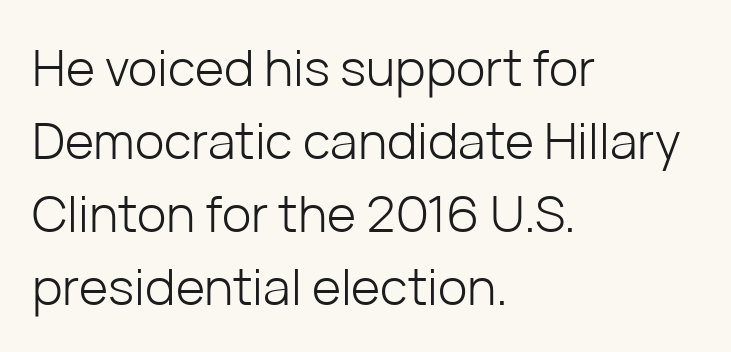
The face used here is proportionally spaced, like ordinary book or web type. Is the block centered? No — it sits flush against the left margin. This sample keeps an unexceptional amount of space between lines. I'd call this a sans setting — the letters go barefoot.
